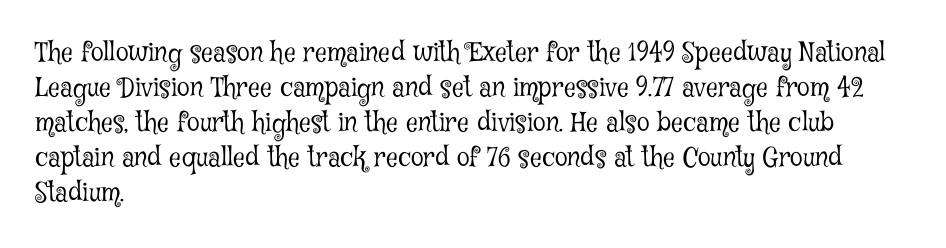
How are the letters spaced? Ordinarily, with no added tracking. Has an underline been added? It has not. Honestly, the row spacing looks completely unremarkable. The font is comparable to plain body text, perhaps lighter. Visually the block forms a straight wall on the left and a jagged coastline on the right.
